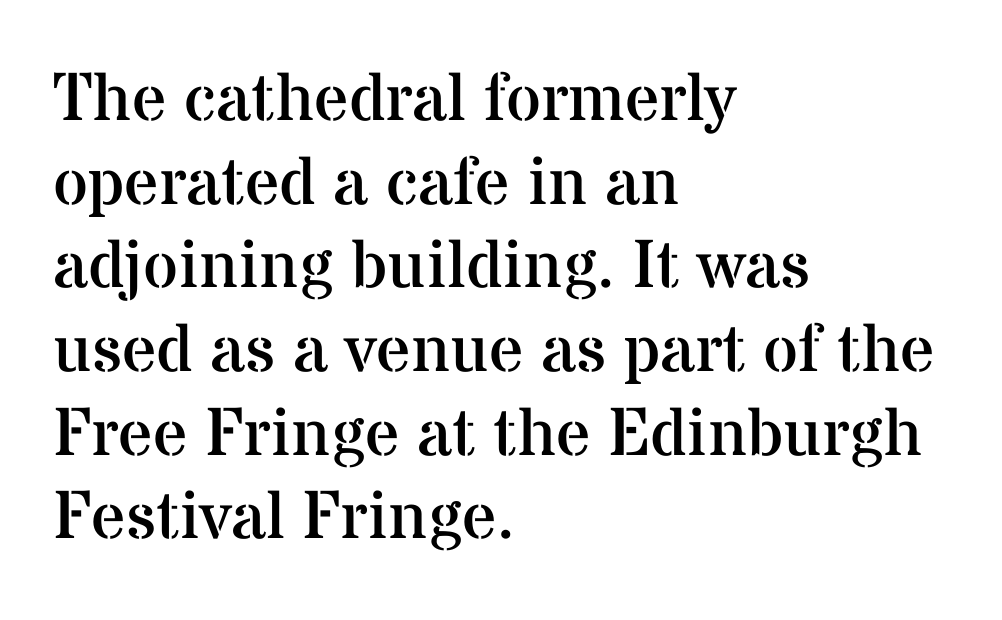
The image shows 68 px regular-weight serif type, upright; set left-aligned, line spacing 1.23x, normal letter spacing, not underlined; medium stroke contrast and a medium x-height.
